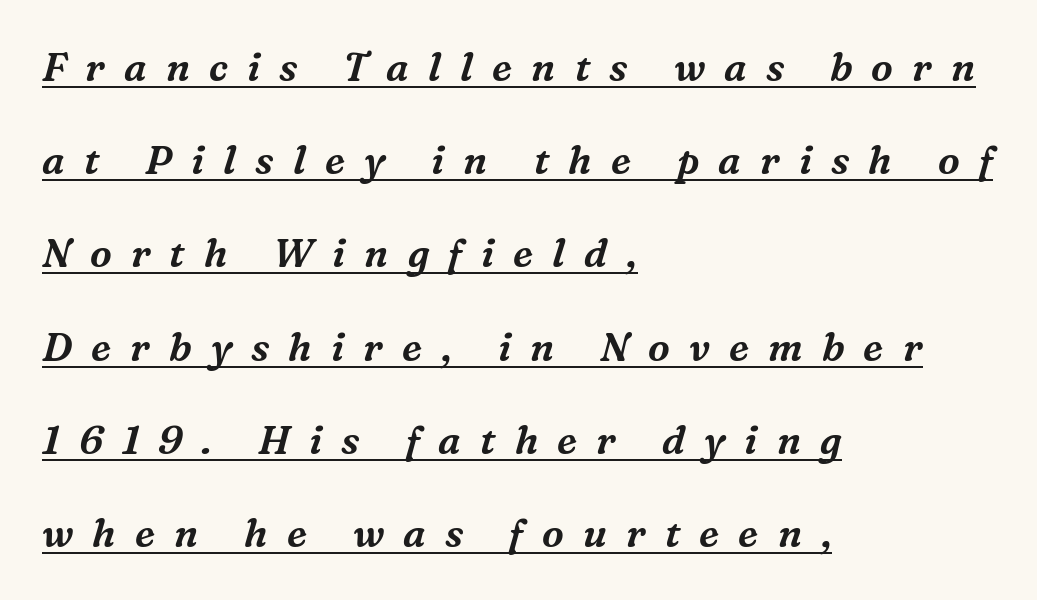
The image shows 39 px serif type, italic (leaning right); set left-aligned, loose line spacing (2.39x), unusually wide letter spacing (+0.49 em), underlined; medium stroke contrast and a medium x-height.
